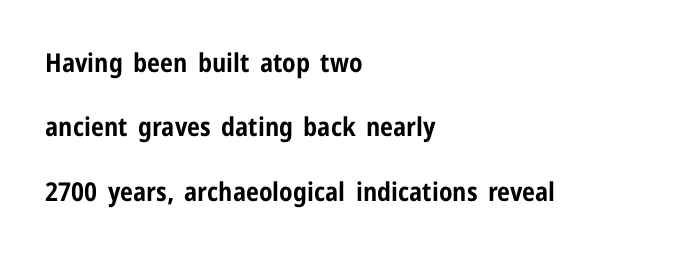
The image shows 26 px bold type, upright; set left-aligned, loose line spacing (2.48x), normal letter spacing, not underlined.
